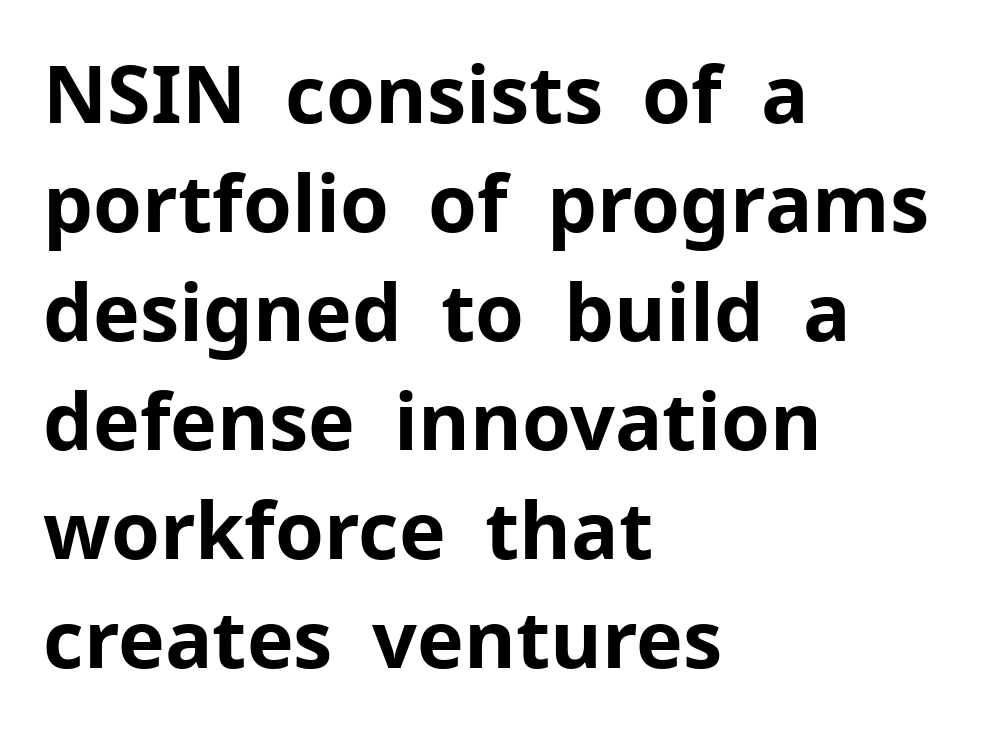
In terms of weight, the rendering is a true, heavy bold. Bare-footed words on every line. Font category for this specimen: sans-serif. Evenly set lines give the paragraph a standard silhouette.
